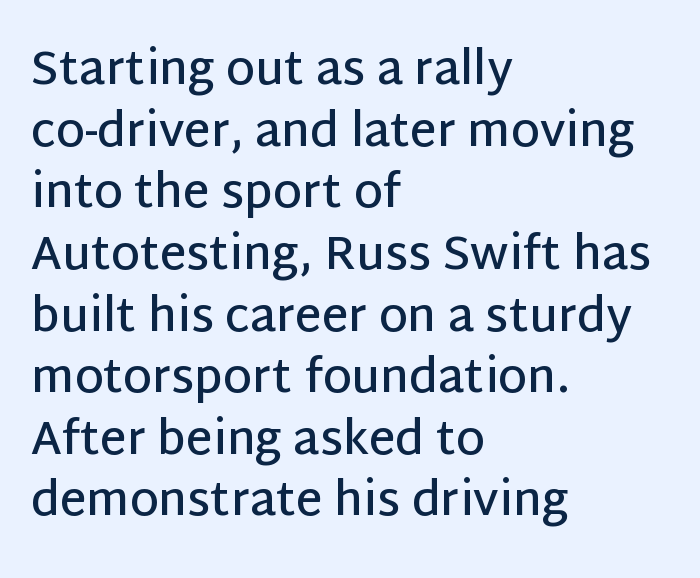
Letterform terminals end flat and unadorned throughout the passage. Letter spacing: default. This sample keeps an unexceptional amount of space between lines. Descender tails drop into unmarked territory.
